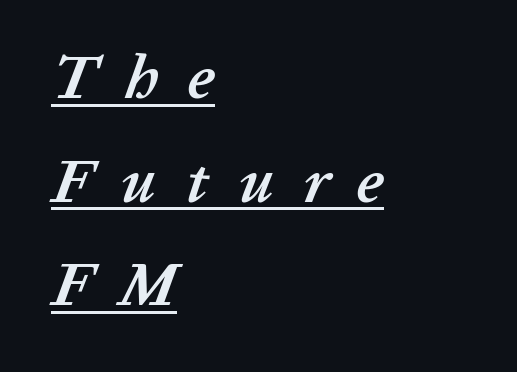
The image shows 61 px semibold type, italic (leaning right); set left-aligned, normal line spacing (1.7x), unusually wide letter spacing (+0.48 em), underlined; low stroke contrast and a medium x-height.
